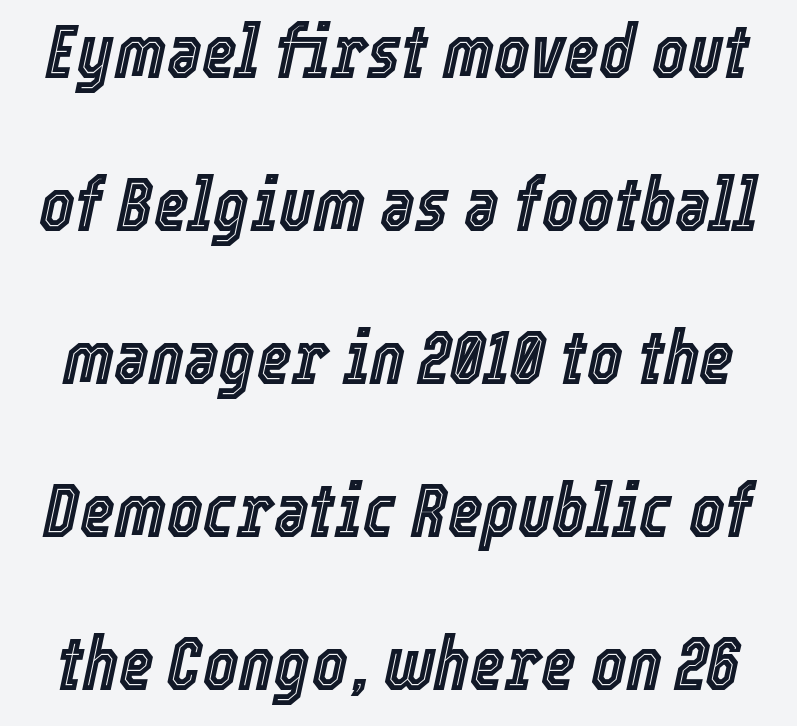
The image shows 75 px condensed type, italic (leaning right); set loose line spacing (2.04x), normal letter spacing, not underlined; a medium x-height.
